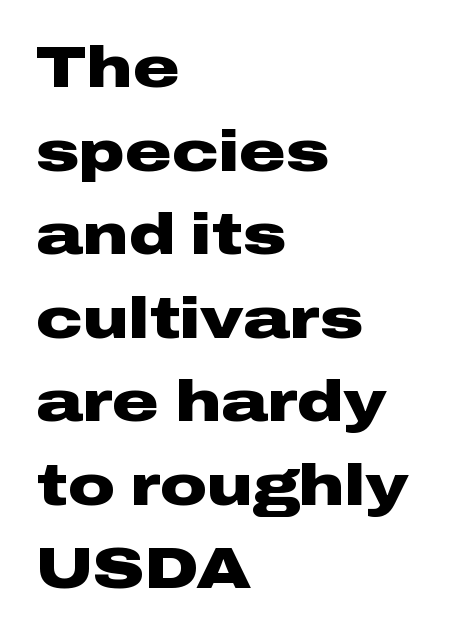
The image shows 58 px heavy, wide sans-serif type, upright; set left-aligned, normal line spacing (1.44x), normal letter spacing, not underlined; low stroke contrast and a medium x-height.
